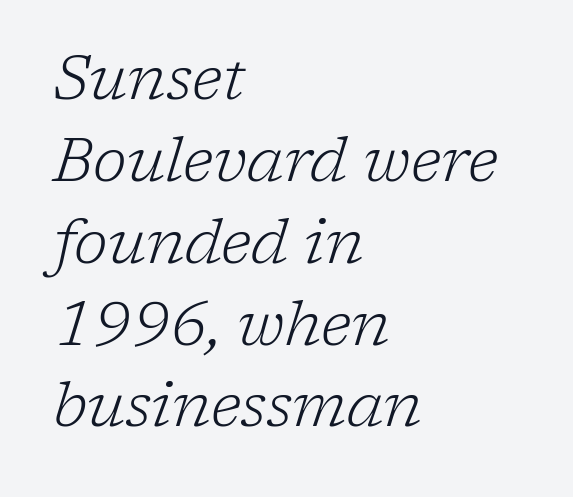
Q: Is the text bold? A: No.
Q: Is the text italic (slanted)? A: Yes, it leans right by about 17 degrees.
Q: Is the typeface a serif or a sans-serif typeface? A: Serif.
Q: Is the text underlined? A: No.
Q: How is the paragraph aligned? A: Left-aligned.
Q: Is the spacing between letters normal or unusually wide? A: Normal.
Q: Is the spacing between lines tight, normal or loose? A: Normal.
Q: Width (condensed, normal, or wide)? A: Normal.
Q: Stroke contrast? A: Low.
Q: x-height? A: Medium.
Q: Monospaced? A: No.
